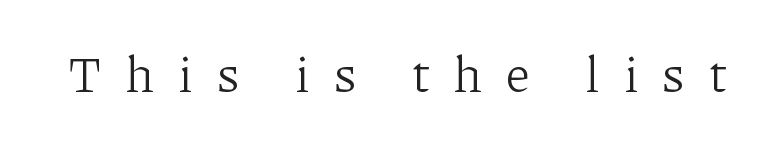
Q: Is the text bold? A: No.
Q: Is the text italic (slanted)? A: No, it is upright.
Q: Is the typeface a serif or a sans-serif typeface? A: Serif.
Q: Is the text underlined? A: No.
Q: Is the spacing between letters normal or unusually wide? A: Unusually wide.
Q: Width (condensed, normal, or wide)? A: Normal.
Q: Stroke contrast? A: Low.
Q: x-height? A: Medium.
Q: Monospaced? A: No.
